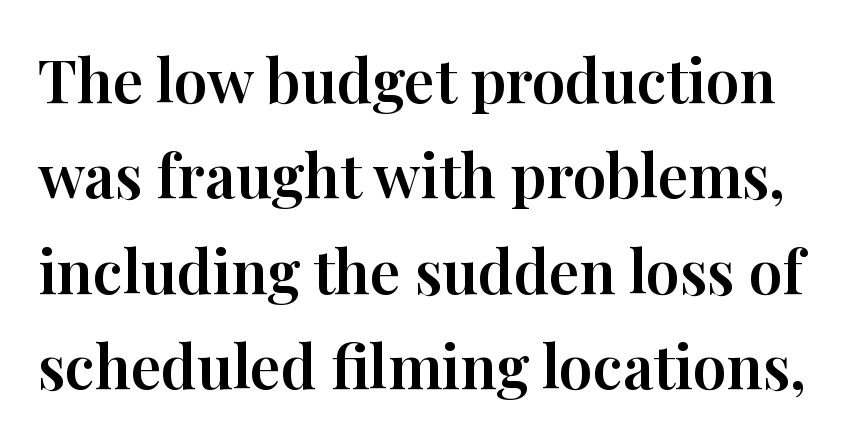
The image shows 60 px serif type, upright; set normal line spacing (1.59x), normal letter spacing, not underlined; high stroke contrast and a medium x-height.
